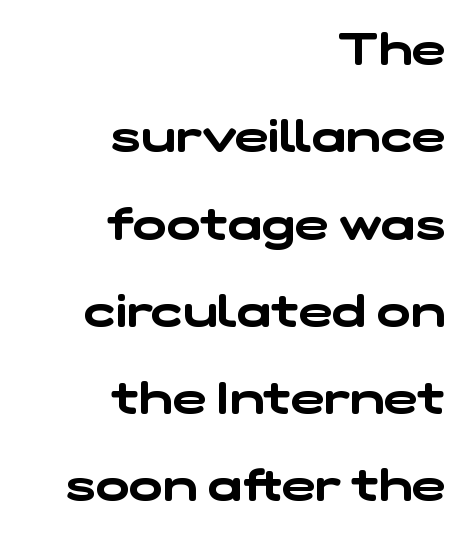
Q: Is the typeface a serif or a sans-serif typeface? A: Sans-serif.
Q: Is the text underlined? A: No.
Q: How is the paragraph aligned? A: Right-aligned.
Q: Is the spacing between letters normal or unusually wide? A: Normal.
Q: Is the spacing between lines tight, normal or loose? A: Loose.
Q: Width (condensed, normal, or wide)? A: Wide.
Q: Stroke contrast? A: Low.
Q: x-height? A: Medium.
Q: Monospaced? A: No.
